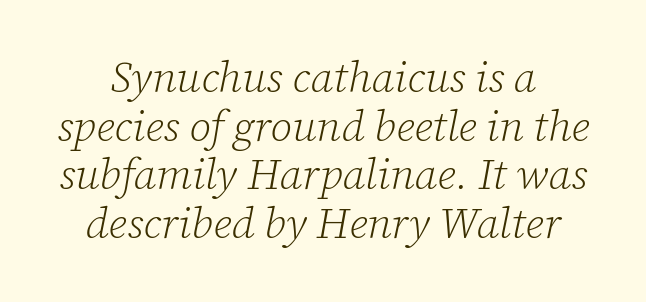
The image shows 43 px light serif type, italic (leaning right); set tight line spacing (1.13x), normal letter spacing, not underlined; low stroke contrast and a medium x-height.
